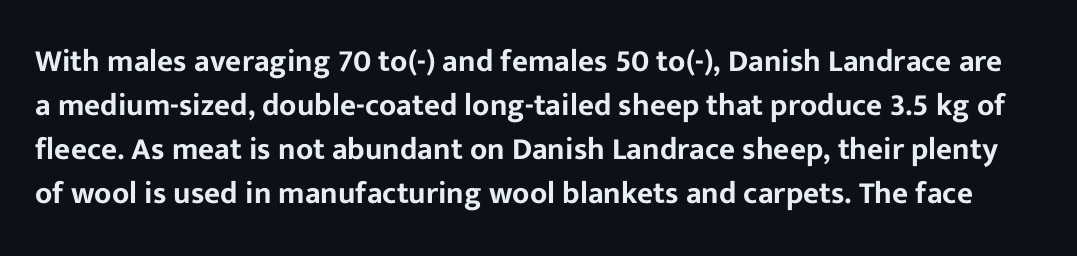
{"serif": "no", "italic": "no", "width": "normal", "stroke_contrast": "low", "x_height": "medium", "monospaced": "no", "underline": "no", "line_spacing": "normal", "line_spacing_ratio": 1.42, "letter_spacing": "normal", "letter_spacing_em": 0.0, "glyph_px": 31}
